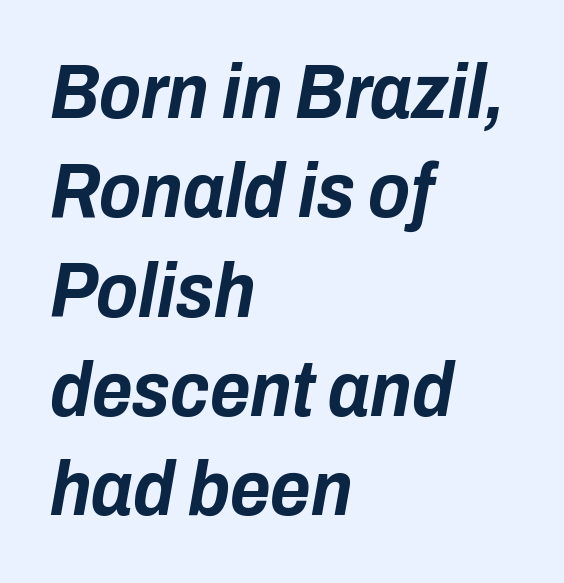
Q: Is the text bold? A: Yes.
Q: Is the text italic (slanted)? A: Yes, it leans right by about 10 degrees.
Q: Is the text underlined? A: No.
Q: How is the paragraph aligned? A: Left-aligned.
Q: Is the spacing between letters normal or unusually wide? A: Normal.
Q: Is the spacing between lines tight, normal or loose? A: Normal.
Q: Width (condensed, normal, or wide)? A: Condensed.
Q: Stroke contrast? A: Low.
Q: x-height? A: Medium.
Q: Monospaced? A: No.
